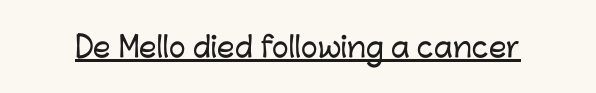
The image shows 28 px sans-serif type, upright; set normal letter spacing, underlined; low stroke contrast and a medium x-height.
